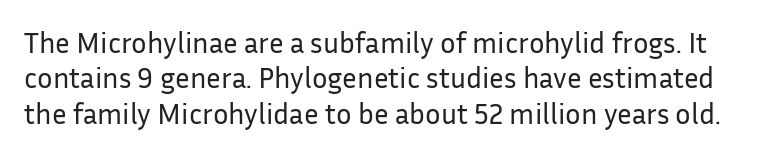
Proportional: the letters do not fall into vertical columns. A quiet, ordinary-to-light weight characterises the typeface. The baseline area is clear. If you drew a line through each stem, it would be perfectly vertical.
